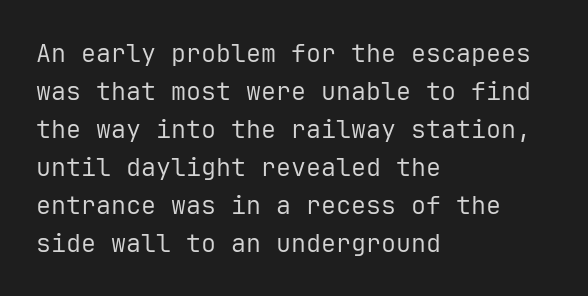
Q: Is the text bold? A: No.
Q: Is the text italic (slanted)? A: No, it is upright.
Q: Is the text underlined? A: No.
Q: How is the paragraph aligned? A: Left-aligned.
Q: Is the spacing between letters normal or unusually wide? A: Normal.
Q: Is the spacing between lines tight, normal or loose? A: Normal.
